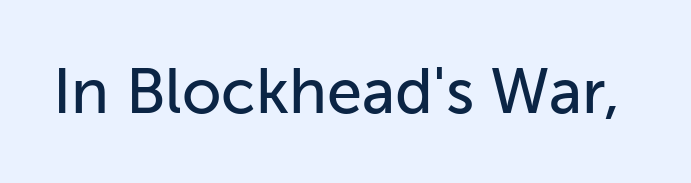
In terms of letterspacing, this is plain default setting. These lines are rendered in a variable-pitch font. Lines of text with bare space underneath. Typographically, this falls in the sans-serif category. Rendered with straight, roman letterforms.
